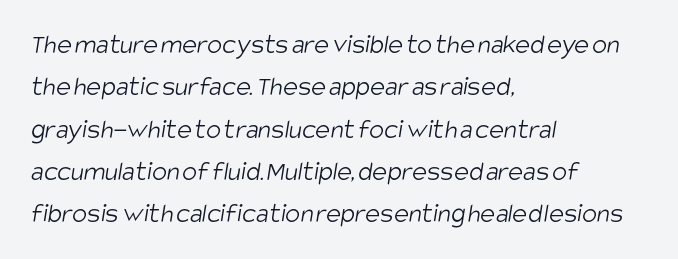
Q: Is the text bold? A: No.
Q: Is the typeface a serif or a sans-serif typeface? A: Sans-serif.
Q: Is the text underlined? A: No.
Q: How is the paragraph aligned? A: Left-aligned.
Q: Is the spacing between letters normal or unusually wide? A: Normal.
Q: Is the spacing between lines tight, normal or loose? A: Normal.
Q: Width (condensed, normal, or wide)? A: Condensed.
Q: Stroke contrast? A: Low.
Q: x-height? A: Large.
Q: Monospaced? A: No.
